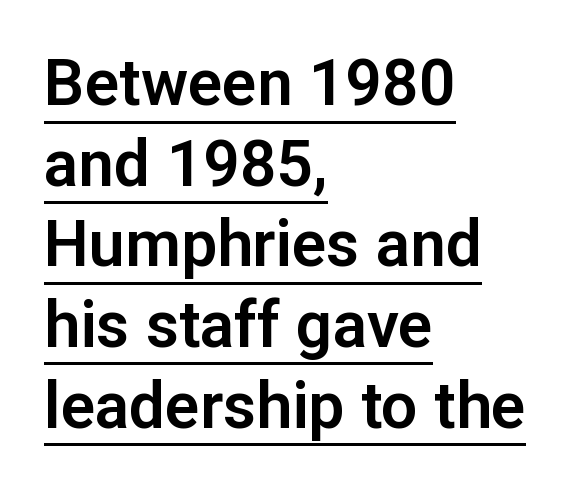
These characters rest on top of a visible drawn line. Between one letter and the next there's only the usual sliver of space. Vertically, the passage feels balanced, rows spaced as you'd expect. These lines are rendered in a variable-pitch font. Every character sits straight up, as roman type does.
